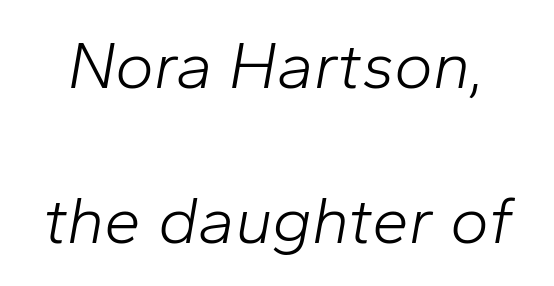
The passage shown is typed in a proportional face where columns would drift. No extra tracking has been applied to these lines. Italic: yes, the glyphs are oblique. Weight class: somewhere from thin through regular. These lines stand farther apart than default settings would place them. Type without underlining.
